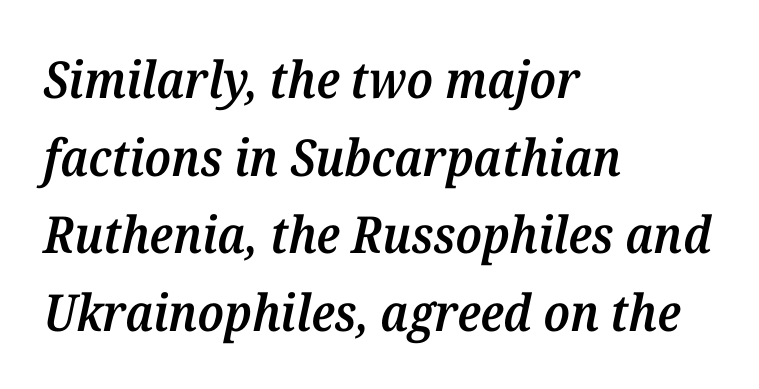
Looks like regular typesetting: each glyph gets only the width it needs. Font category for this specimen: serif. Clear beneath every line of the passage. Compared with typical body copy, the letter spacing here is the same. Heft: intermediate — a semibold.
